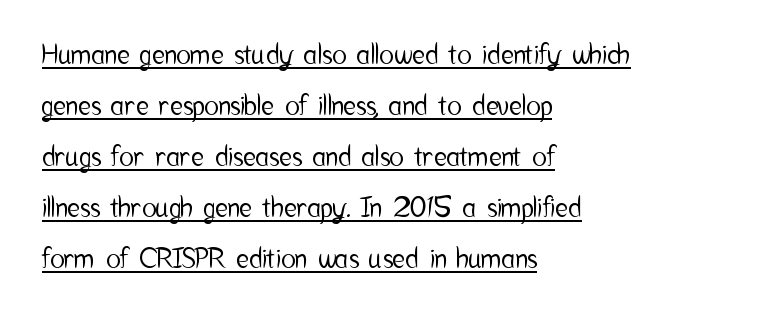
Caption: standard tracking, unaltered. Compared with a centered layout, this one pins lines to the left instead. The specimen includes a rule beneath the text block's lines. Tall strokes in this sample are plumb rather than angled.
